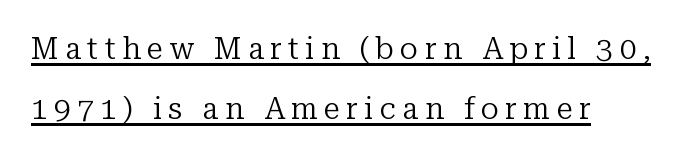
Q: Is the text bold? A: No.
Q: Is the text italic (slanted)? A: No, it is upright.
Q: Is the typeface a serif or a sans-serif typeface? A: Serif.
Q: Is the text underlined? A: Yes.
Q: How is the paragraph aligned? A: Left-aligned.
Q: Is the spacing between letters normal or unusually wide? A: Unusually wide.
Q: Is the spacing between lines tight, normal or loose? A: Loose.
Q: Width (condensed, normal, or wide)? A: Normal.
Q: Stroke contrast? A: Low.
Q: x-height? A: Medium.
Q: Monospaced? A: No.
